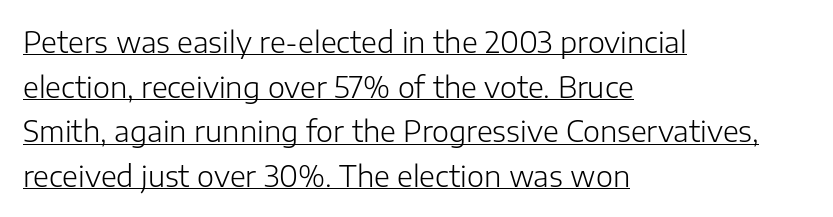
The image shows 29 px light sans-serif type, upright; set left-aligned, normal line spacing (1.54x), normal letter spacing, underlined; low stroke contrast and a medium x-height.
